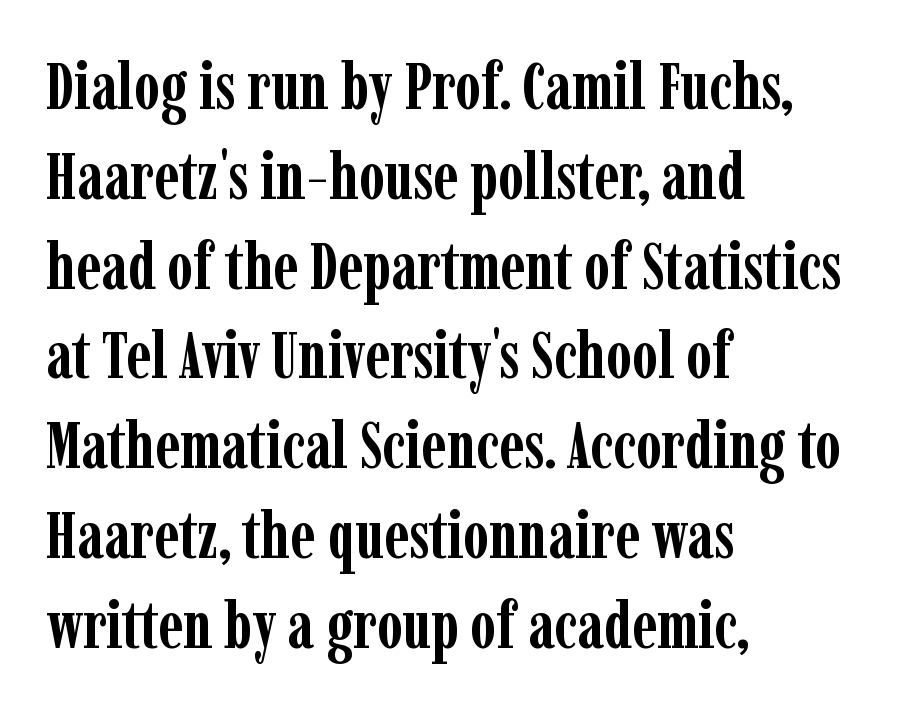
The letterforms sit shoulder to shoulder at normal distance. Notice how the stems are strictly vertical — no italics here. The letters advance in unequal steps, a hallmark of proportional type. The block of text has a typical density, with ordinary space between rows.
